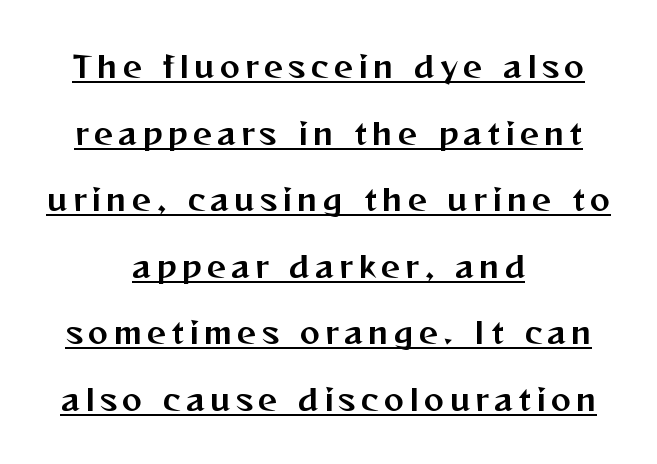
{"serif": "no", "italic": "no", "width": "normal", "stroke_contrast": "medium", "x_height": "medium", "monospaced": "no", "underline": "yes", "align": "center", "line_spacing": "loose", "line_spacing_ratio": 2.22, "glyph_px": 30}
